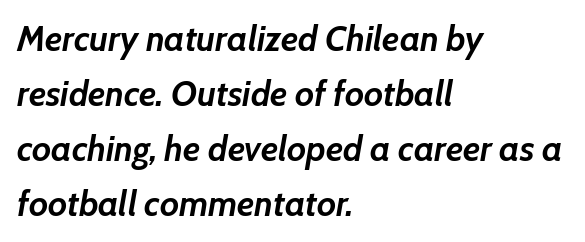
{"italic": "yes", "lean": "right", "slant_degrees": 7, "bold": "yes", "weight": "semibold", "width": "normal", "stroke_contrast": "low", "x_height": "medium", "monospaced": "no", "underline": "no", "align": "left", "line_spacing": "normal", "line_spacing_ratio": 1.57, "letter_spacing": "normal", "letter_spacing_em": 0.0, "glyph_px": 35}
